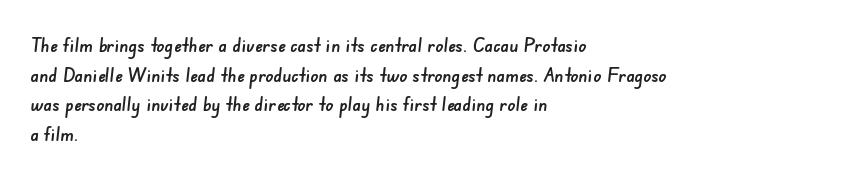
The rendering uses a moderate line-height, typical for paragraphs. The strip under each line holds only bare page. Does the copy run flush right? No — it runs flush left. Tracking here is standard; glyphs follow each other at the usual distance.
